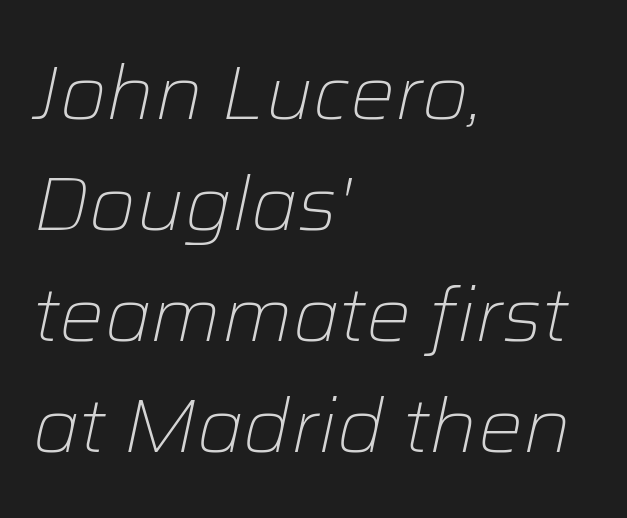
Vertical stems look standard width or narrower in stroke. Is this a fixed-width face? No — the glyphs have proportional, varying widths. The rows are spaced the way most documents space them. A typesetter would call this zero additional tracking. Tall strokes in this sample are angled rather than plumb.
